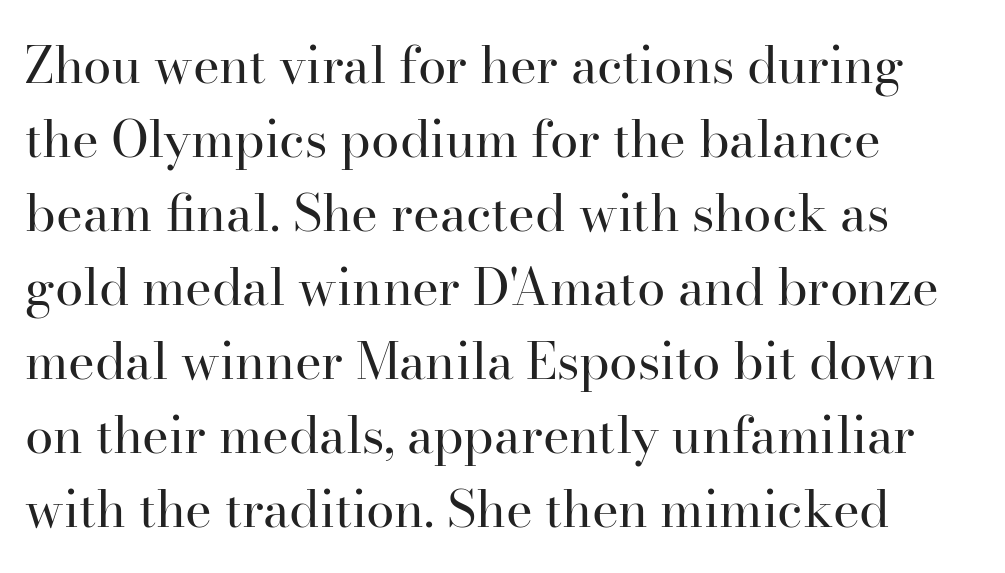
{"serif": "yes", "italic": "no", "bold": "no", "weight": "regular", "width": "normal", "stroke_contrast": "high", "x_height": "small", "monospaced": "no", "underline": "no", "align": "left", "line_spacing": "normal", "line_spacing_ratio": 1.45, "letter_spacing": "normal", "letter_spacing_em": 0.0, "glyph_px": 51}
